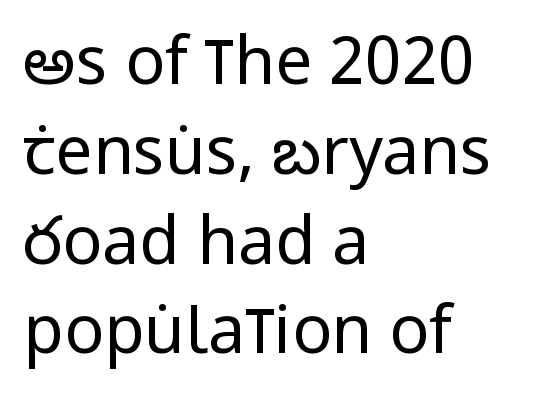
No word sits above an underline. Where is the straight margin? On the left. The font's upright variant was chosen for this text. Look at the bottom of the vertical strokes: they stop flat, with no serifs. Spacing verdict: proportional, widths tailored to each character. Each stroke keeps to a modest, everyday thickness or less.
